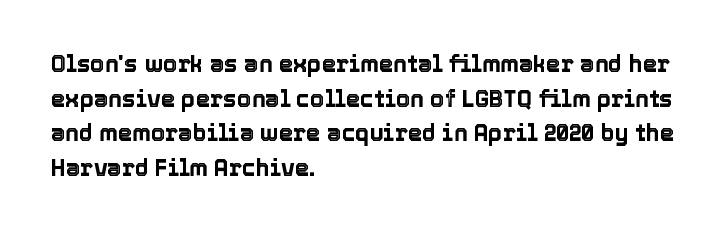
Q: Is the text italic (slanted)? A: No, it is upright.
Q: Is the text underlined? A: No.
Q: How is the paragraph aligned? A: Left-aligned.
Q: Is the spacing between letters normal or unusually wide? A: Normal.
Q: Is the spacing between lines tight, normal or loose? A: Normal.
